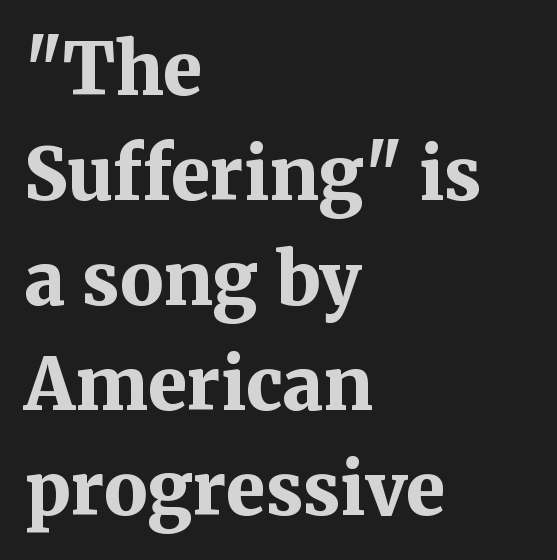
The image shows 72 px bold serif type, upright; set left-aligned, normal line spacing (1.46x), normal letter spacing, not underlined; medium stroke contrast and a medium x-height.
